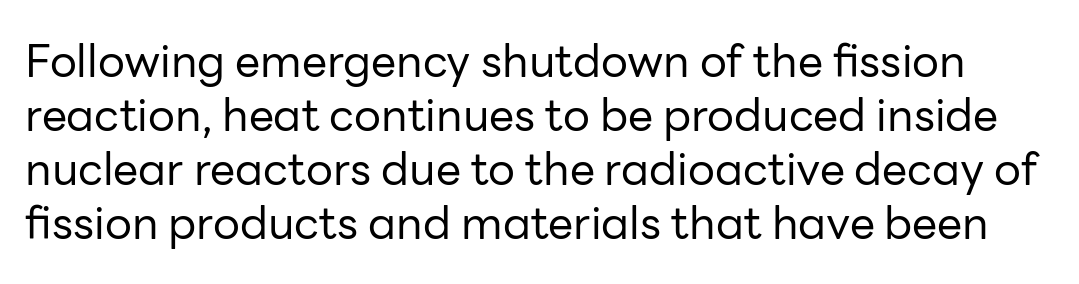
The image shows 45 px regular-weight sans-serif type, upright; set line spacing 1.2x, normal letter spacing, not underlined; low stroke contrast and a medium x-height.
